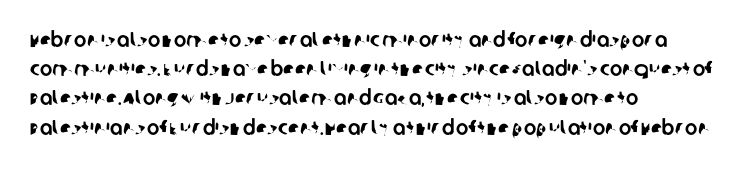
The gaps between neighbouring characters are ordinary and unremarkable. Compared with a centered layout, this one pins lines to the left instead. Decoration check: the copy has no underline. Baseline-to-baseline distance is the conventional proportion of letter height.
